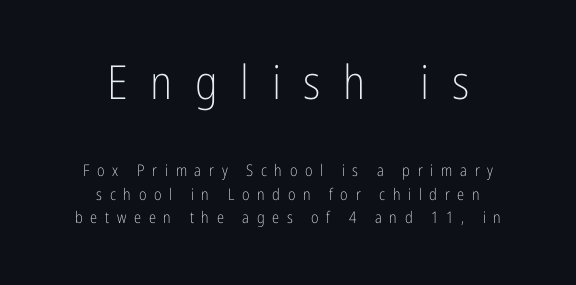
Centered paragraph, ragged on both sides. Notice how descenders clear the ascenders below comfortably — that's standard leading. Substantial extra tracking has been applied to these lines. Are there feet on the stems? There aren't — it's a sans. The axis of the letterforms is exactly vertical. The weight tops out at a normal text grade.
